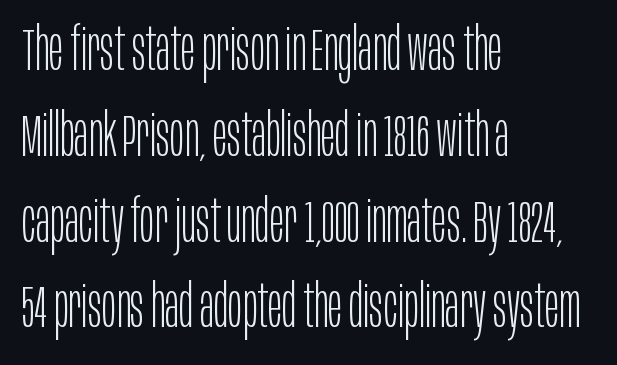
{"serif": "no", "italic": "no", "bold": "no", "weight": "light", "width": "condensed", "stroke_contrast": "low", "x_height": "large", "monospaced": "no", "underline": "no", "align": "left", "line_spacing": "normal", "line_spacing_ratio": 1.43, "letter_spacing": "normal", "letter_spacing_em": 0.0, "glyph_px": 60}
